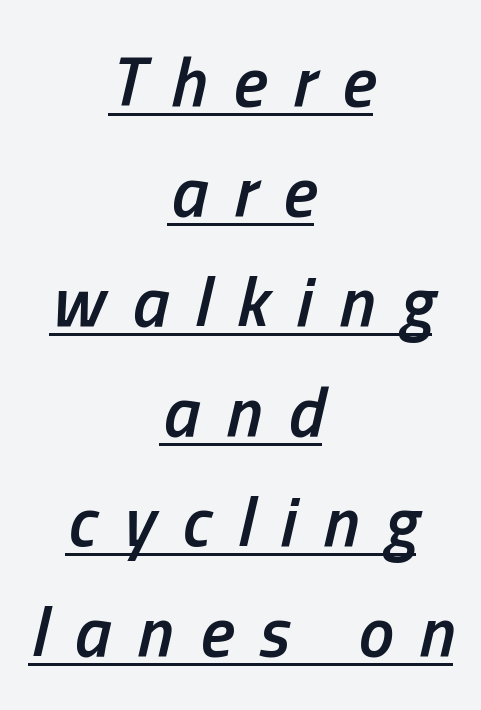
{"italic": "yes", "lean": "right", "slant_degrees": 13, "bold": "semi", "weight": "semibold", "width": "condensed", "stroke_contrast": "low", "x_height": "medium", "monospaced": "no", "underline": "yes", "align": "center", "line_spacing": "normal", "line_spacing_ratio": 1.55, "letter_spacing": "wide", "letter_spacing_em": 0.37, "glyph_px": 71}
